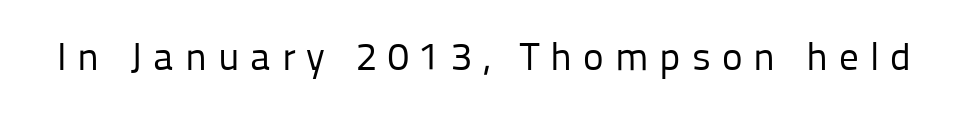
{"serif": "no", "italic": "no", "bold": "no", "weight": "regular", "width": "normal", "stroke_contrast": "low", "x_height": "medium", "monospaced": "no", "underline": "no", "letter_spacing": "wide", "letter_spacing_em": 0.28, "glyph_px": 39}
